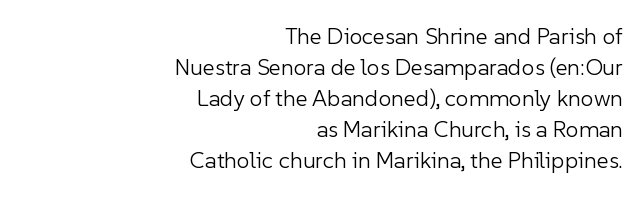
The image shows 23 px text type, upright; set right-aligned, normal line spacing (1.35x), normal letter spacing, not underlined.
